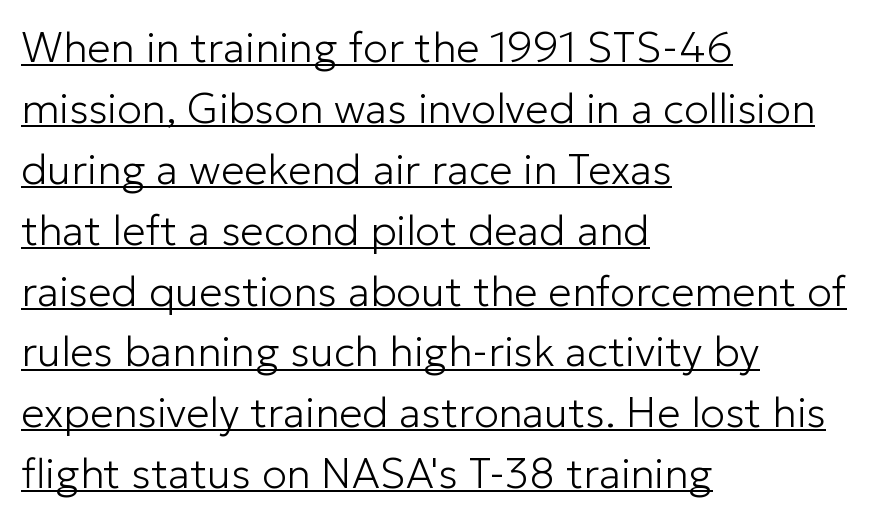
{"serif": "no", "italic": "no", "bold": "no", "weight": "light", "width": "normal", "stroke_contrast": "low", "x_height": "medium", "monospaced": "no", "underline": "yes", "align": "left", "line_spacing": "normal", "line_spacing_ratio": 1.45, "letter_spacing": "normal", "letter_spacing_em": 0.0, "glyph_px": 42}
